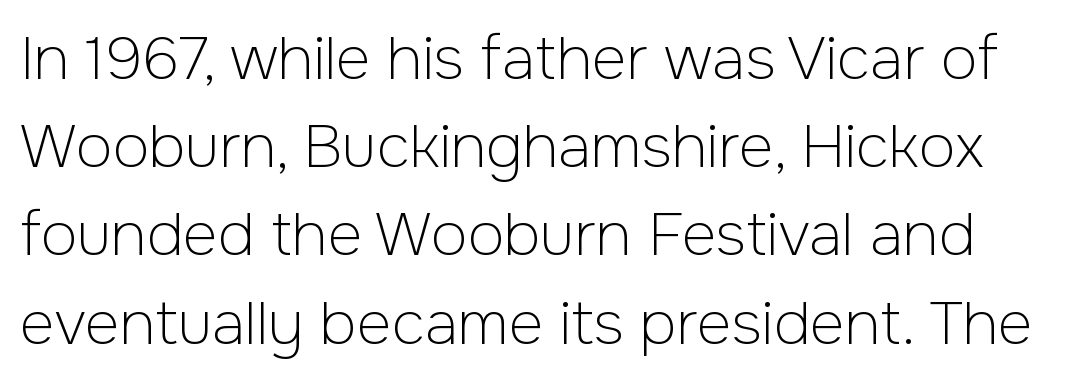
{"serif": "no", "italic": "no", "bold": "no", "weight": "light", "width": "normal", "stroke_contrast": "low", "x_height": "medium", "monospaced": "no", "underline": "no", "line_spacing": "normal", "line_spacing_ratio": 1.47, "letter_spacing": "normal", "letter_spacing_em": 0.0, "glyph_px": 60}
